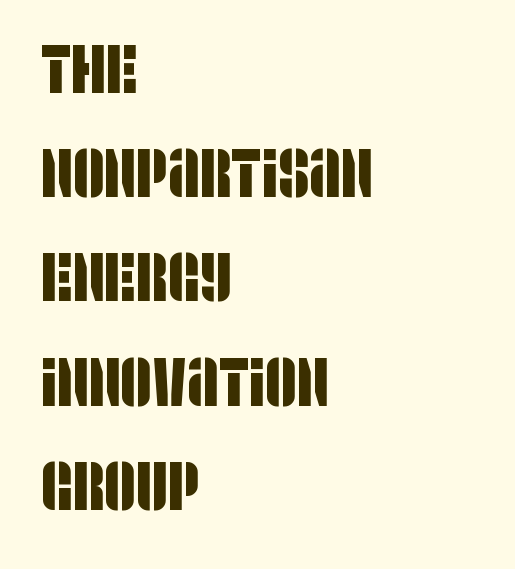
{"serif": "no", "width": "condensed", "stroke_contrast": "low", "x_height": "large", "monospaced": "no", "underline": "no", "align": "left", "line_spacing": "normal", "line_spacing_ratio": 1.51, "letter_spacing": "normal", "letter_spacing_em": 0.0, "glyph_px": 69}
